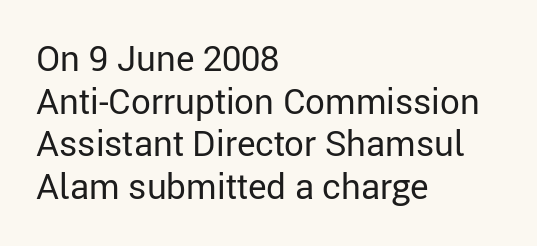
A classic flush-left, rag-right setting is used for this passage. Students, note that the glyphs here touch the page at normal intervals. The rendering uses natural spacing where letterforms have individual widths. Check under the words: just untouched page.
